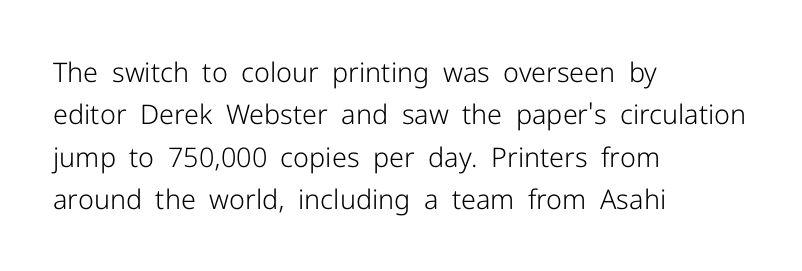
Characters follow at the spacing the type designer built in. Where is the straight margin? On the left. Weight: regular or lighter. Check the space under the baseline: it is left empty. Each new line begins a customary step beneath the previous one.
